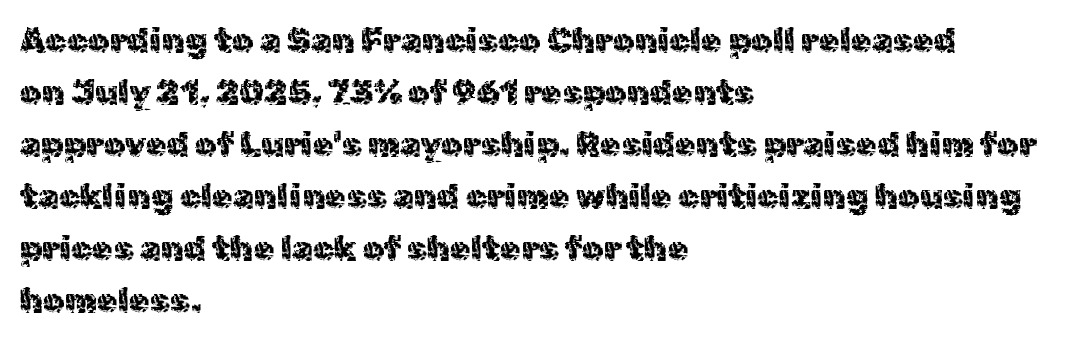
The image shows 34 px regular-weight sans-serif type, upright; set left-aligned, normal line spacing (1.53x), normal letter spacing, not underlined; a medium x-height.
